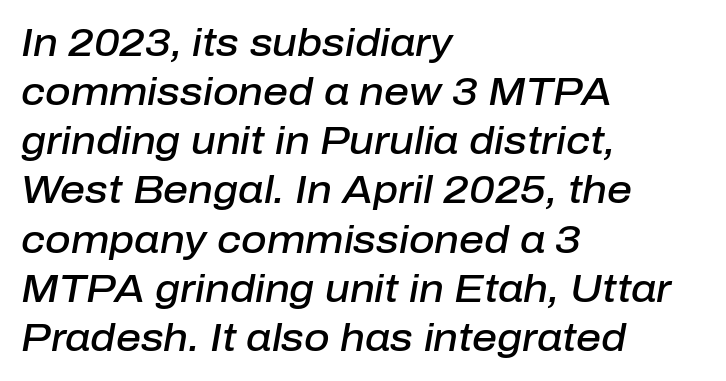
Regular leading. The strip under each line holds only bare page. All the whitespace from short lines collects on the right. Short note: letters normally spaced.
